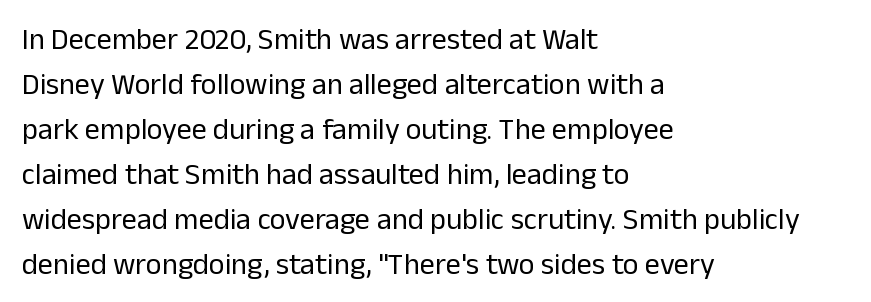
The image shows 30 px regular-weight sans-serif type, upright; set left-aligned, normal line spacing (1.5x), normal letter spacing, not underlined; low stroke contrast and a medium x-height.
